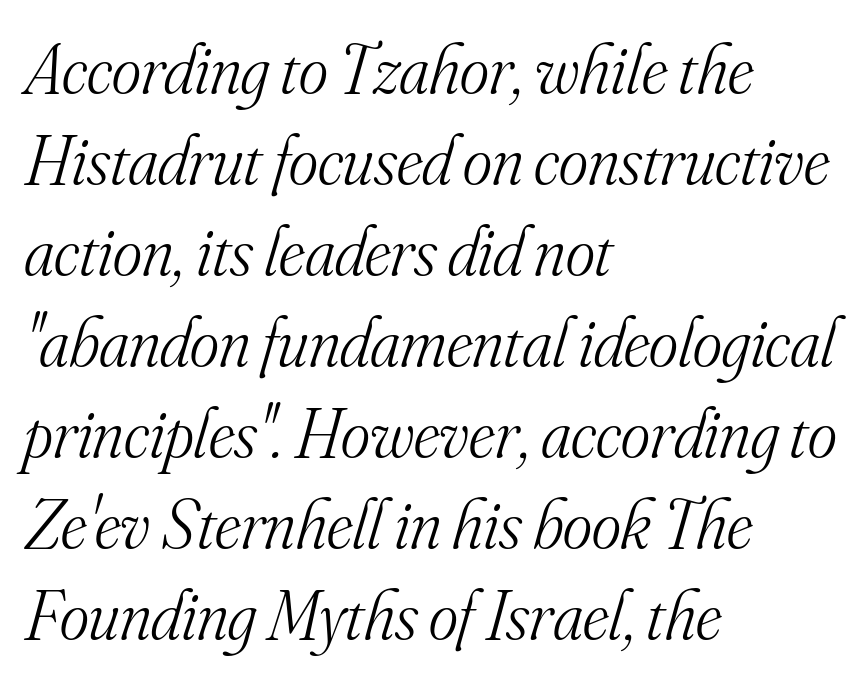
{"serif": "yes", "italic": "yes", "lean": "right", "slant_degrees": 16, "bold": "no", "weight": "light", "width": "normal", "stroke_contrast": "medium", "x_height": "small", "monospaced": "no", "underline": "no", "align": "left", "line_spacing": "normal", "line_spacing_ratio": 1.3, "letter_spacing": "normal", "letter_spacing_em": 0.0, "glyph_px": 70}
